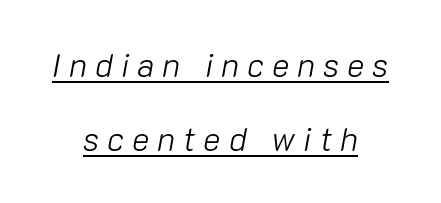
The image shows 33 px light type, italic (leaning right); set centered, loose line spacing (2.25x), unusually wide letter spacing (+0.24 em), underlined; low stroke contrast and a medium x-height.
